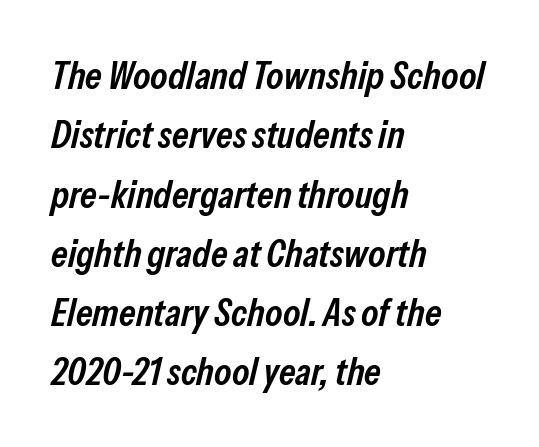
Q: Is the text bold? A: Semi-bold.
Q: Is the text italic (slanted)? A: Yes, it leans right by about 13 degrees.
Q: Is the text underlined? A: No.
Q: How is the paragraph aligned? A: Left-aligned.
Q: Is the spacing between letters normal or unusually wide? A: Normal.
Q: Is the spacing between lines tight, normal or loose? A: Normal.
Q: Width (condensed, normal, or wide)? A: Condensed.
Q: Stroke contrast? A: Low.
Q: x-height? A: Medium.
Q: Monospaced? A: No.
